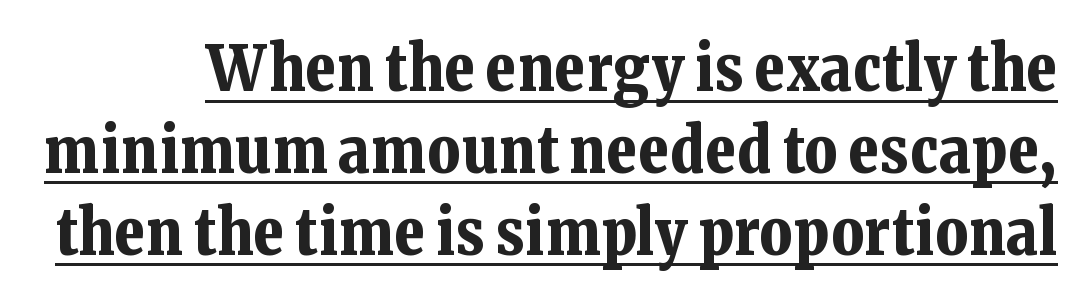
{"serif": "yes", "italic": "no", "bold": "yes", "weight": "bold", "width": "normal", "stroke_contrast": "low", "x_height": "medium", "monospaced": "no", "underline": "yes", "line_spacing": "normal", "line_spacing_ratio": 1.3, "letter_spacing": "normal", "letter_spacing_em": 0.0, "glyph_px": 63}
